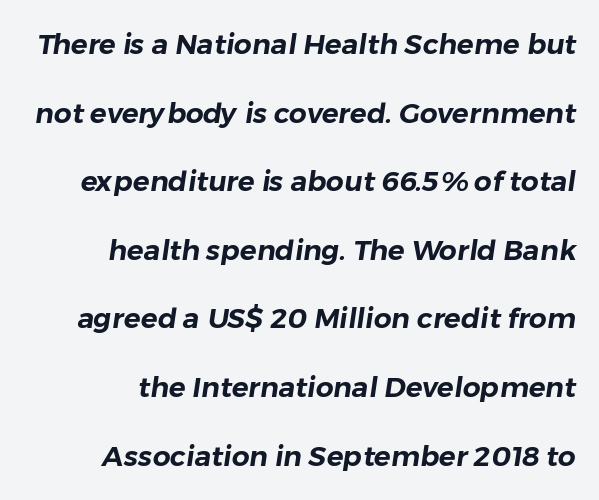
The image shows 28 px sans-serif type; set loose line spacing (2.45x), normal letter spacing, not underlined; low stroke contrast and a medium x-height.
